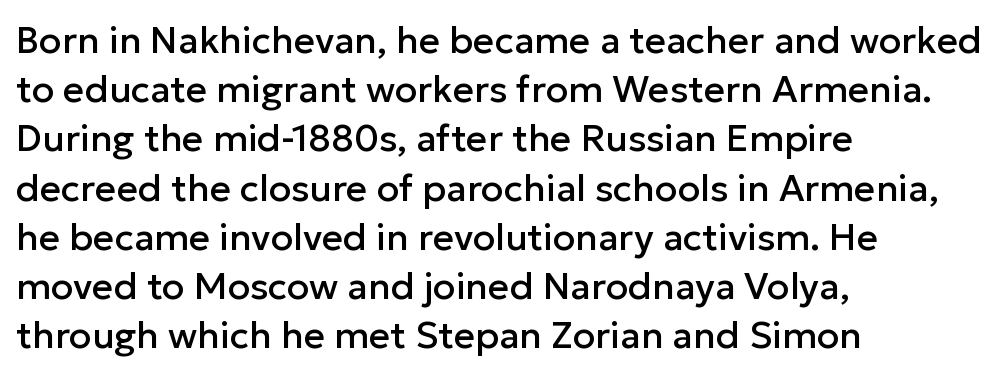
{"serif": "no", "italic": "no", "width": "normal", "stroke_contrast": "low", "x_height": "medium", "monospaced": "no", "underline": "no", "align": "left", "line_spacing": "normal", "line_spacing_ratio": 1.33, "letter_spacing": "normal", "letter_spacing_em": 0.0, "glyph_px": 37}
